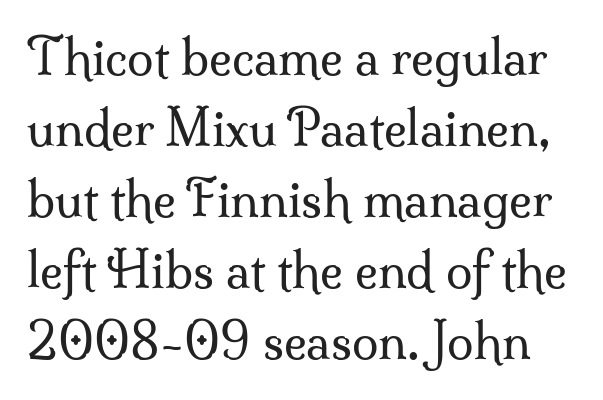
Each word holds together tightly as a unit, with standard inter-letter gaps. Does the leading feel generous? No, just average. Weight class: somewhere from thin through regular. These lines are rendered in a variable-pitch font.
